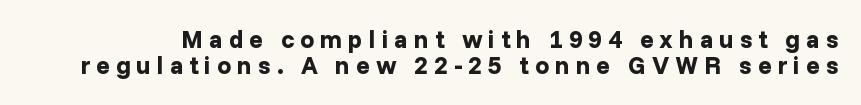
Its strokes are broad and dark, the hallmark of bold type. Italic? Not at all — the glyphs are vertical. Nobody drew a line under any word here. What stands out about the letter spacing? Its width — letters are far apart. A typesetter would call this leading minimal, almost set solid.
